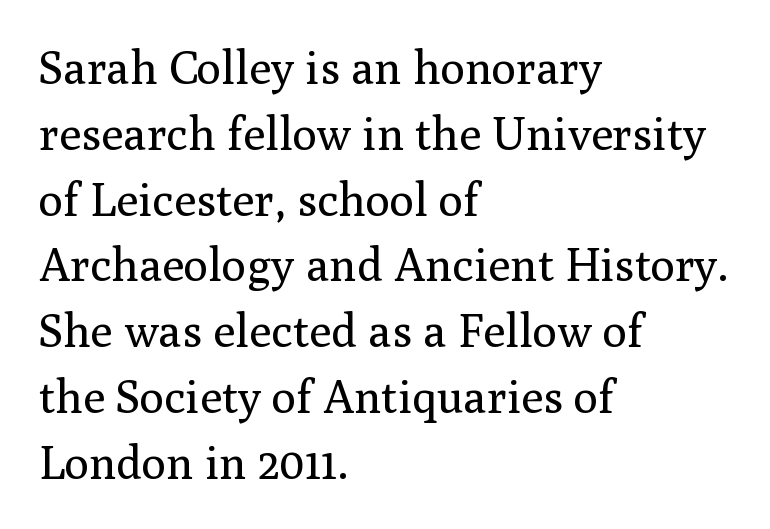
The baseline area is clear. Observe the serifs anchoring each vertical stroke in this sample. Each stroke keeps to a modest, everyday thickness or less. Whoever set this chose a conventional vertical rhythm. The axis of the letterforms is exactly vertical.
